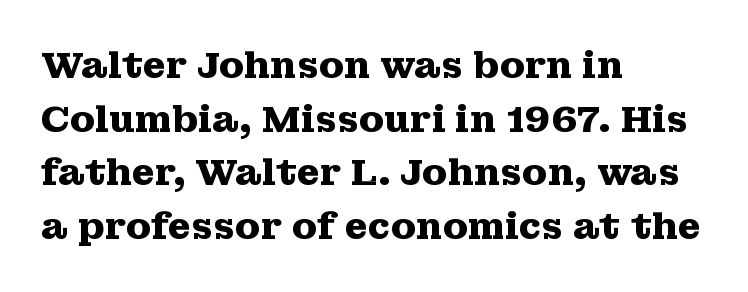
{"serif": "yes", "italic": "no", "bold": "yes", "weight": "heavy", "width": "wide", "stroke_contrast": "medium", "x_height": "medium", "monospaced": "no", "underline": "no", "align": "left", "line_spacing": "normal", "line_spacing_ratio": 1.45, "letter_spacing": "normal", "letter_spacing_em": 0.0, "glyph_px": 37}
